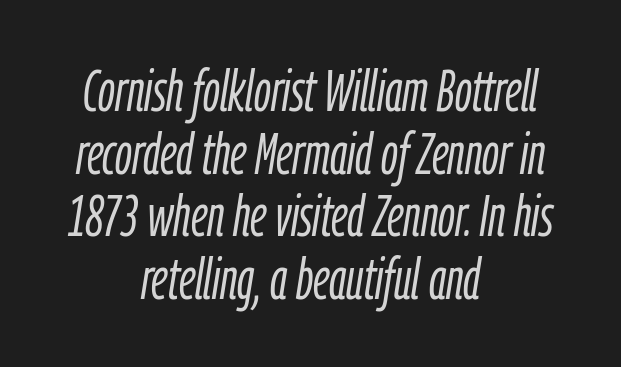
{"italic": "yes", "lean": "right", "slant_degrees": 9, "bold": "no", "weight": "light", "width": "condensed", "stroke_contrast": "low", "x_height": "medium", "monospaced": "no", "underline": "no", "align": "center", "line_spacing": "tight", "line_spacing_ratio": 1.08, "letter_spacing": "normal", "letter_spacing_em": 0.0, "glyph_px": 58}
